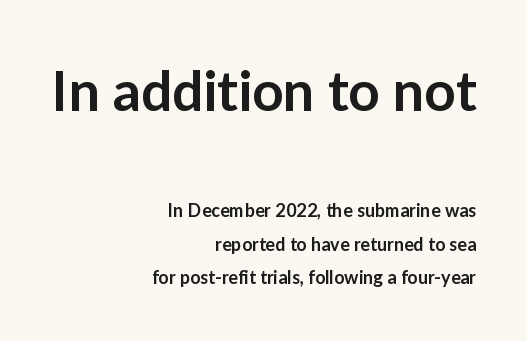
Observe the absence of serifs on each vertical stroke in this sample. This sample is right-justified, so line beginnings fall wherever the words allow. Each row of text sits above clean, open space. Characters follow at the spacing the type designer built in.
